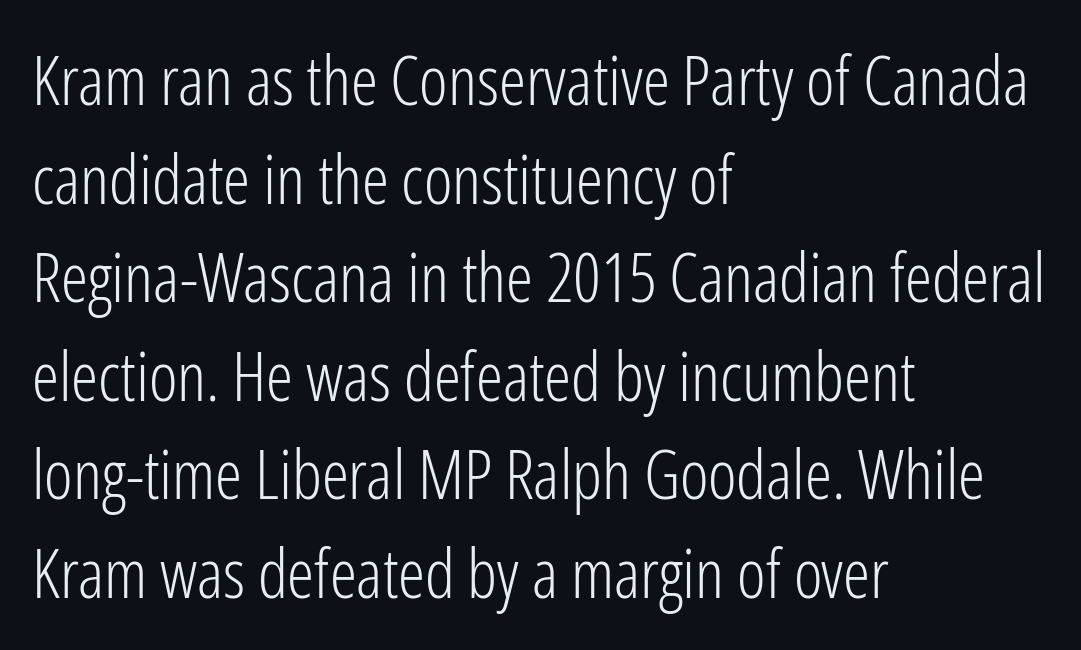
The image shows 68 px light, condensed sans-serif type, upright; set left-aligned, normal line spacing (1.45x), normal letter spacing, not underlined; low stroke contrast and a medium x-height.
